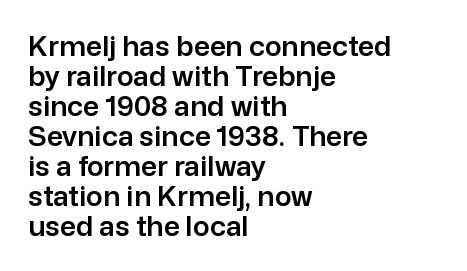
Q: Is the text italic (slanted)? A: No, it is upright.
Q: Is the typeface a serif or a sans-serif typeface? A: Sans-serif.
Q: Is the text underlined? A: No.
Q: How is the paragraph aligned? A: Left-aligned.
Q: Is the spacing between letters normal or unusually wide? A: Normal.
Q: Is the spacing between lines tight, normal or loose? A: Tight.
Q: Width (condensed, normal, or wide)? A: Normal.
Q: Stroke contrast? A: Low.
Q: x-height? A: Medium.
Q: Monospaced? A: No.
